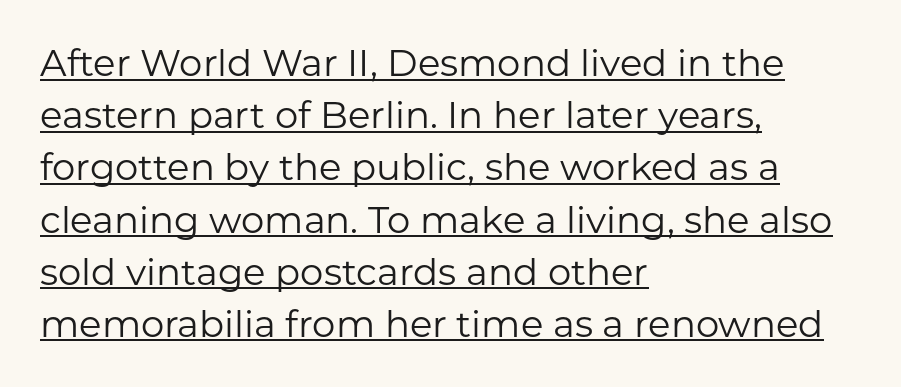
Q: Is the text bold? A: No.
Q: Is the text italic (slanted)? A: No, it is upright.
Q: Is the typeface a serif or a sans-serif typeface? A: Sans-serif.
Q: Is the text underlined? A: Yes.
Q: How is the paragraph aligned? A: Left-aligned.
Q: Is the spacing between letters normal or unusually wide? A: Normal.
Q: Is the spacing between lines tight, normal or loose? A: Normal.
Q: Width (condensed, normal, or wide)? A: Normal.
Q: Stroke contrast? A: Low.
Q: x-height? A: Medium.
Q: Monospaced? A: No.
